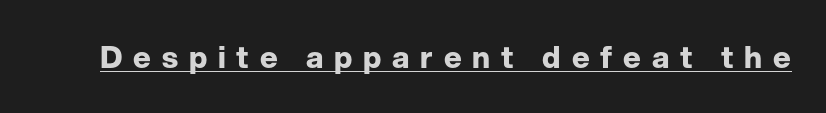
These lines were composed using upright roman letters. Are there feet on the stems? There aren't — it's a sans. Is there an underline? Yes — a line sits under the letters. These lines are rendered in a variable-pitch font. Strong, thick strokes mark this as bold type. This rendering widens character spacing well past its baseline value.
